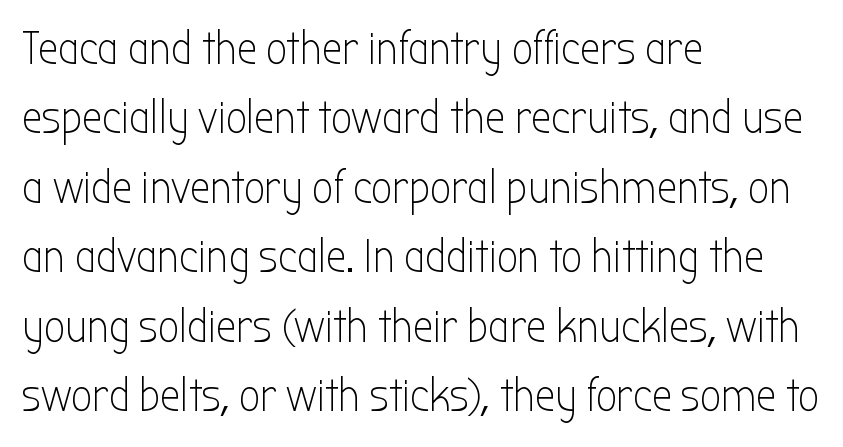
The image shows 46 px light, condensed sans-serif type, upright; set left-aligned, normal line spacing (1.51x), normal letter spacing, not underlined; low stroke contrast and a medium x-height.
